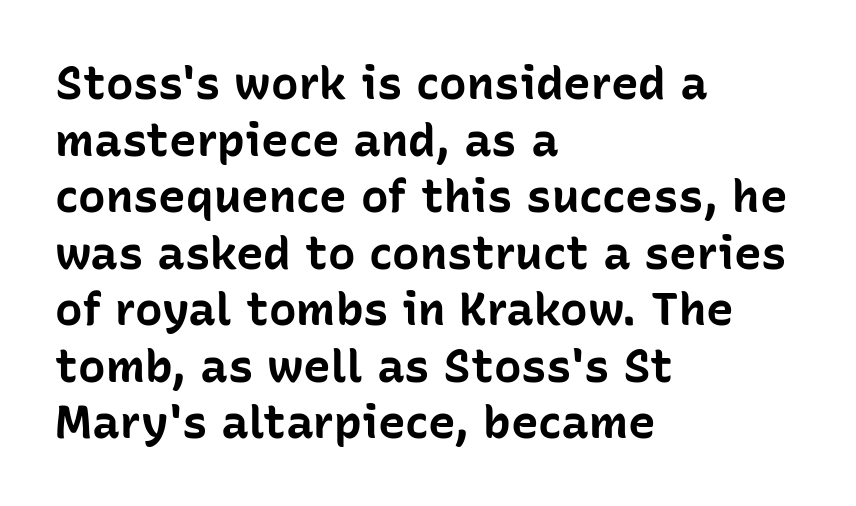
Are there feet on the stems? There aren't — it's a sans. Heft: maximum for text — a bold. The gap between lines stays unmarked. Every character sits straight up, as roman type does. Left-aligned paragraph, ragged on the right.
